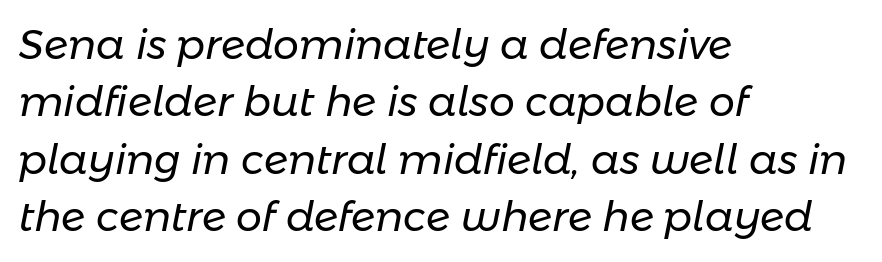
Q: Is the text bold? A: No.
Q: Is the text italic (slanted)? A: Yes, it leans right by about 11 degrees.
Q: Is the text underlined? A: No.
Q: How is the paragraph aligned? A: Left-aligned.
Q: Is the spacing between letters normal or unusually wide? A: Normal.
Q: Is the spacing between lines tight, normal or loose? A: Normal.
Q: Width (condensed, normal, or wide)? A: Normal.
Q: Stroke contrast? A: Low.
Q: x-height? A: Medium.
Q: Monospaced? A: No.
